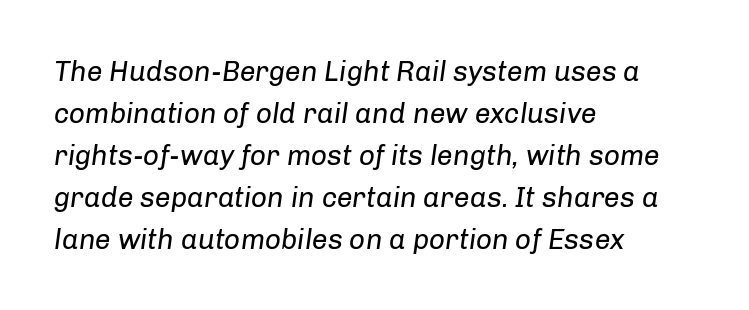
Q: Is the text bold? A: No.
Q: Is the text italic (slanted)? A: Yes, it leans right by about 8 degrees.
Q: Is the text underlined? A: No.
Q: How is the paragraph aligned? A: Left-aligned.
Q: Is the spacing between letters normal or unusually wide? A: Normal.
Q: Is the spacing between lines tight, normal or loose? A: Normal.
Q: Width (condensed, normal, or wide)? A: Normal.
Q: Stroke contrast? A: Low.
Q: x-height? A: Medium.
Q: Monospaced? A: No.
